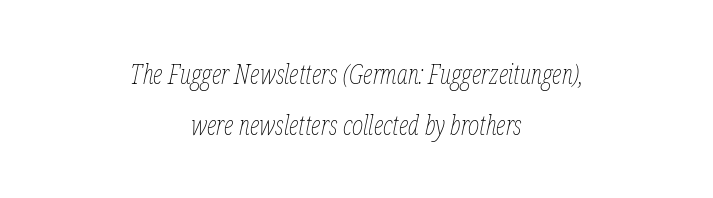
{"italic": "yes", "lean": "right", "slant_degrees": 12, "bold": "no", "underline": "no", "align": "center", "line_spacing_ratio": 1.88, "letter_spacing": "normal", "letter_spacing_em": 0.0, "glyph_px": 27}
